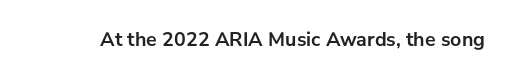
{"italic": "no", "bold": "yes", "underline": "no", "letter_spacing": "normal", "letter_spacing_em": 0.0, "glyph_px": 20}
